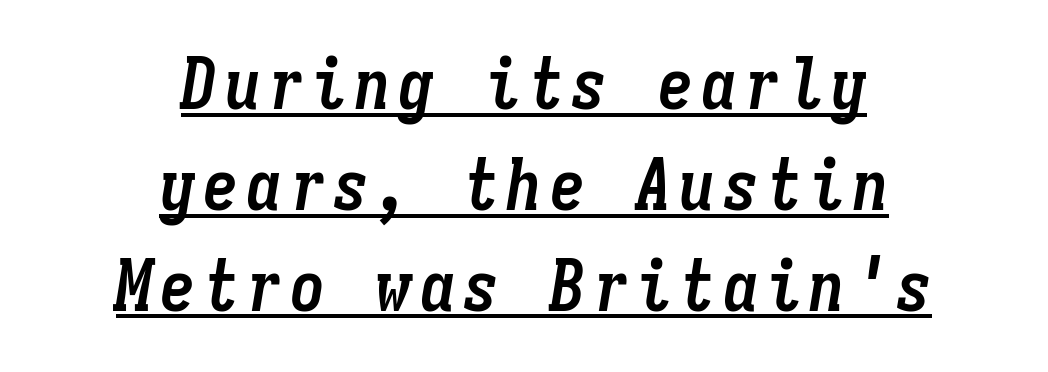
The image shows 71 px semibold, condensed type, italic (leaning right), monospaced; set centered, normal line spacing (1.42x), underlined; low stroke contrast and a medium x-height.
